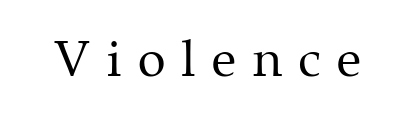
The glyphs in this specimen are seriffed. Words float on clear page, feet unadorned. Character widths vary here, with narrow letters taking less room than wide ones. Stroke mass is kept to a normal reading level or below. Does the lettering tilt? It doesn't — this is upright.
